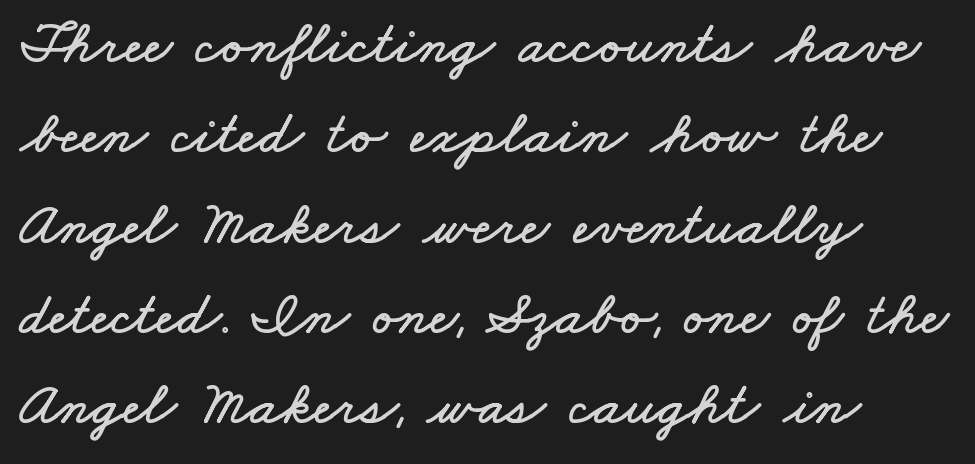
The image shows 61 px wide type; set left-aligned, normal line spacing (1.48x), normal letter spacing, not underlined; low stroke contrast and a small x-height.
